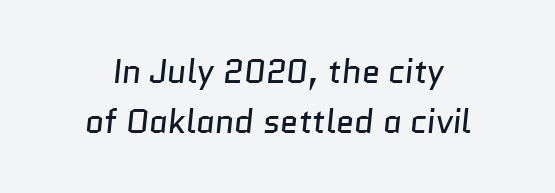
Q: Is the text bold? A: No.
Q: Is the typeface a serif or a sans-serif typeface? A: Sans-serif.
Q: Is the text underlined? A: No.
Q: How is the paragraph aligned? A: Centered.
Q: Is the spacing between letters normal or unusually wide? A: Normal.
Q: Is the spacing between lines tight, normal or loose? A: Normal.
Q: Width (condensed, normal, or wide)? A: Normal.
Q: Stroke contrast? A: Low.
Q: x-height? A: Medium.
Q: Monospaced? A: No.
